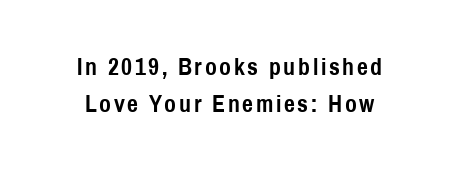
{"italic": "no", "bold": "yes", "underline": "no", "line_spacing": "normal", "line_spacing_ratio": 1.56, "glyph_px": 24}
